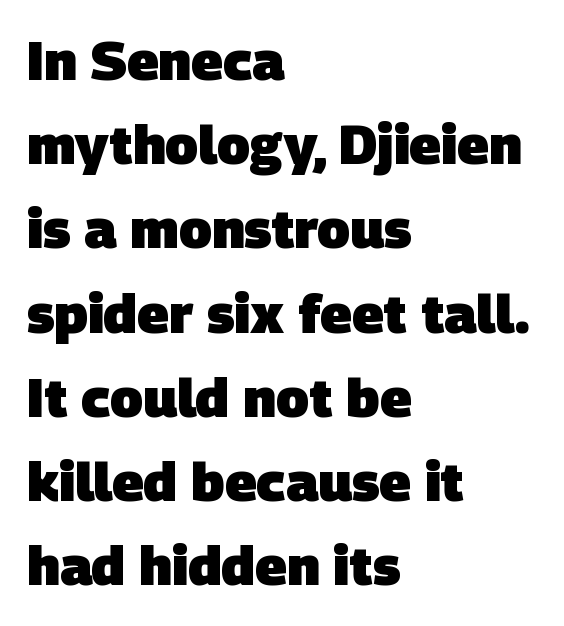
Q: Is the text bold? A: Yes.
Q: Is the typeface a serif or a sans-serif typeface? A: Sans-serif.
Q: Is the text underlined? A: No.
Q: How is the paragraph aligned? A: Left-aligned.
Q: Is the spacing between letters normal or unusually wide? A: Normal.
Q: Is the spacing between lines tight, normal or loose? A: Normal.
Q: Width (condensed, normal, or wide)? A: Normal.
Q: Stroke contrast? A: Low.
Q: x-height? A: Large.
Q: Monospaced? A: No.
